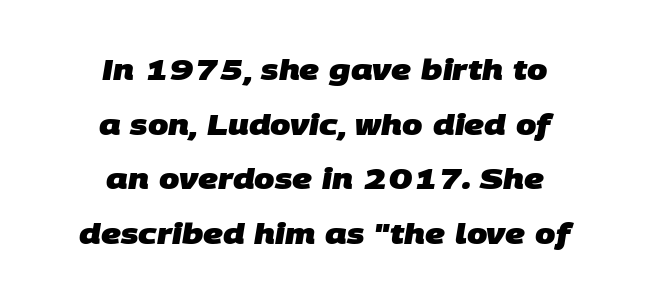
The image shows 29 px heavy sans-serif type; set centered, line spacing 1.88x, normal letter spacing, not underlined; low stroke contrast and a large x-height.
